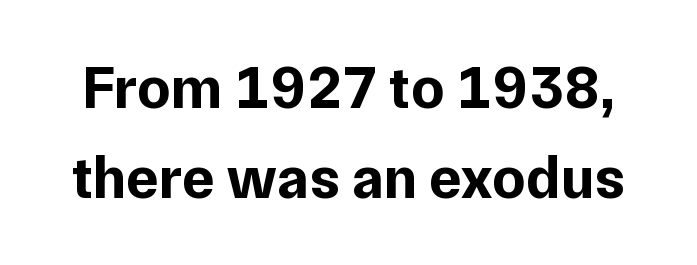
{"serif": "no", "italic": "no", "bold": "yes", "weight": "bold", "width": "normal", "stroke_contrast": "low", "x_height": "medium", "monospaced": "no", "underline": "no", "line_spacing": "normal", "line_spacing_ratio": 1.5, "letter_spacing": "normal", "letter_spacing_em": 0.0, "glyph_px": 60}
